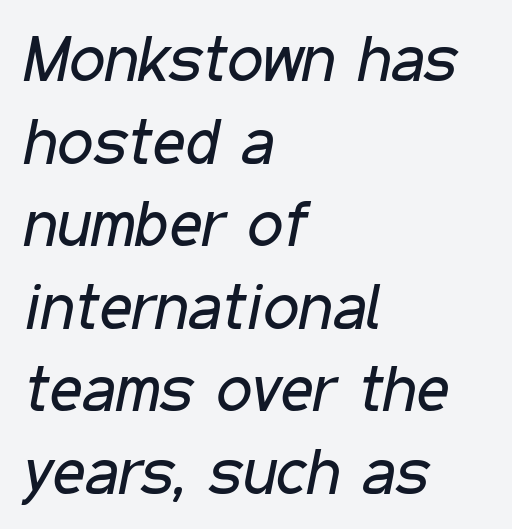
The image shows 64 px regular-weight, condensed type, italic (leaning right); set left-aligned, normal line spacing (1.29x), normal letter spacing, not underlined; low stroke contrast and a medium x-height.
